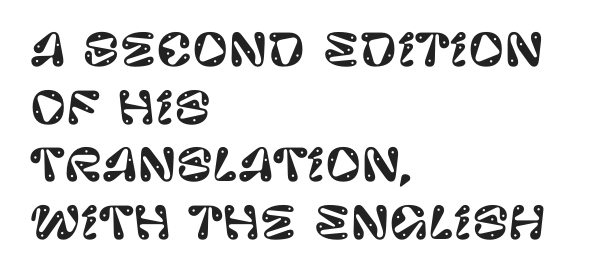
{"serif": "no", "width": "normal", "stroke_contrast": "low", "x_height": "large", "monospaced": "no", "underline": "no", "align": "left", "line_spacing": "normal", "line_spacing_ratio": 1.31, "letter_spacing": "normal", "letter_spacing_em": 0.0, "glyph_px": 44}
